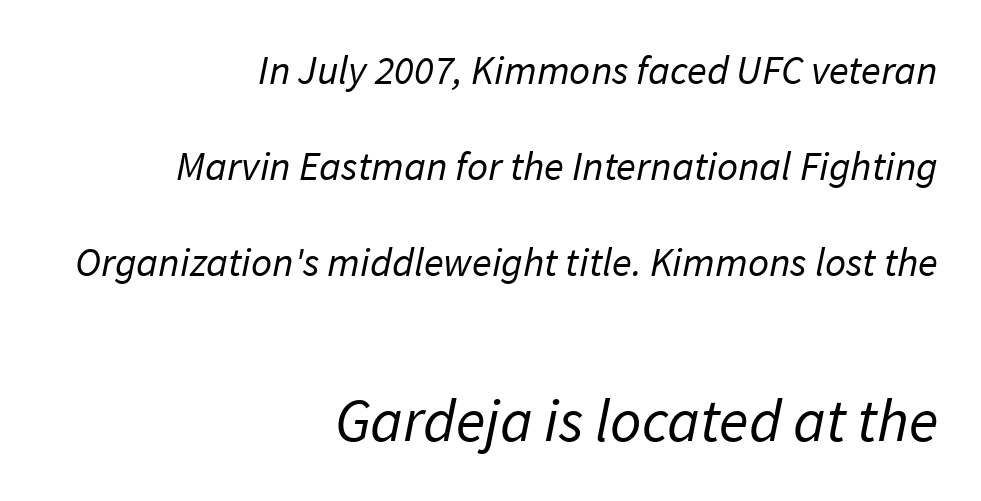
{"serif": "no", "bold": "no", "weight": "regular", "width": "normal", "stroke_contrast": "low", "x_height": "medium", "monospaced": "no", "underline": "no", "align": "right", "line_spacing": "loose", "line_spacing_ratio": 2.34, "letter_spacing": "normal", "letter_spacing_em": 0.0, "larger_block": "second", "size_ratio": 1.49, "glyph_px": 61}
